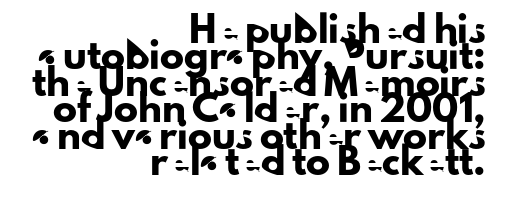
{"italic": "no", "underline": "no", "align": "right", "line_spacing": "tight", "line_spacing_ratio": 1.1, "letter_spacing": "normal", "letter_spacing_em": 0.0, "glyph_px": 24}
